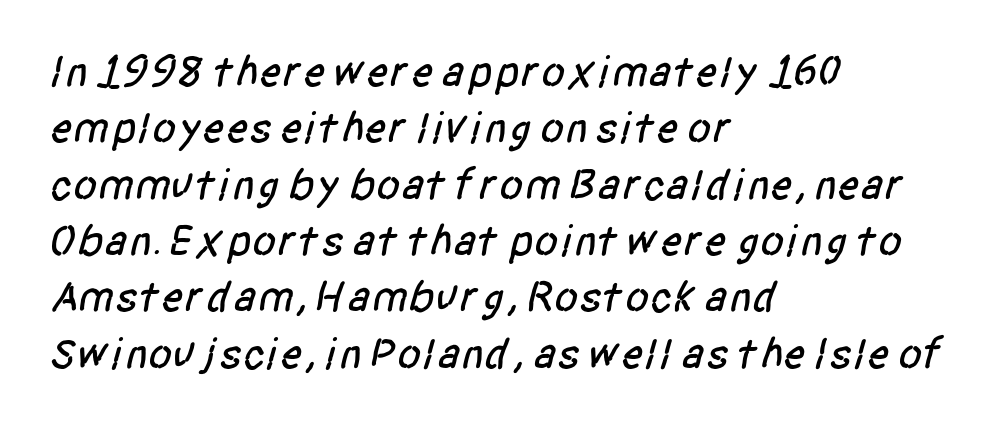
Note the varied advance widths — an 'i' is clearly narrower than an 'm'. The lines sit at an ordinary, default distance from one another. Regarding serifs, this sample does without them. Nobody drew a line under any word here. The letterforms sit shoulder to shoulder at normal distance.
